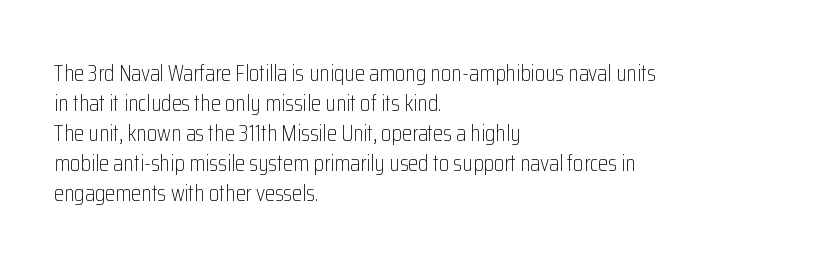
Q: Is the text bold? A: No.
Q: Is the text italic (slanted)? A: No, it is upright.
Q: Is the text underlined? A: No.
Q: How is the paragraph aligned? A: Left-aligned.
Q: Is the spacing between letters normal or unusually wide? A: Normal.
Q: Is the spacing between lines tight, normal or loose? A: Normal.
